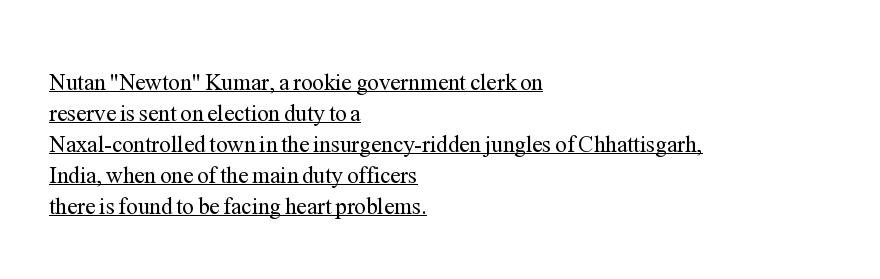
{"italic": "no", "bold": "no", "underline": "yes", "align": "left", "line_spacing": "normal", "line_spacing_ratio": 1.35, "letter_spacing": "normal", "letter_spacing_em": 0.0, "glyph_px": 23}
